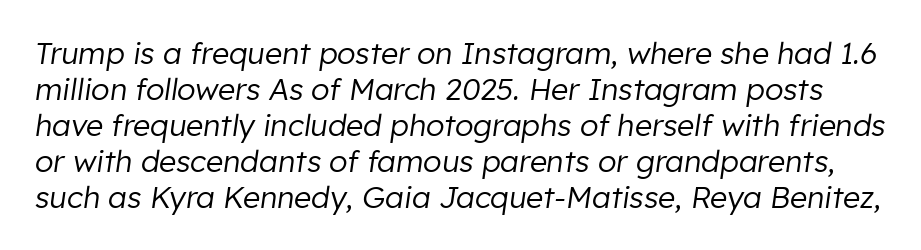
Each letter keeps its own natural width here, so spacing adapts to shape. The zone under the glyphs is completely vacant. The cut favours lightness, reaching ordinary text weight at its darkest. The gaps between neighbouring characters are ordinary and unremarkable. Every character sits at an angle, as italics do.
